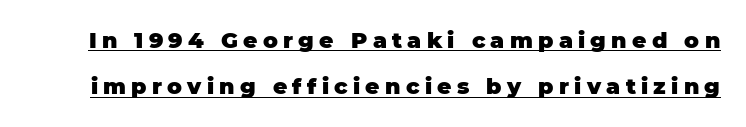
{"italic": "no", "bold": "yes", "underline": "yes", "line_spacing": "loose", "line_spacing_ratio": 2.11, "letter_spacing": "wide", "letter_spacing_em": 0.24, "glyph_px": 22}
